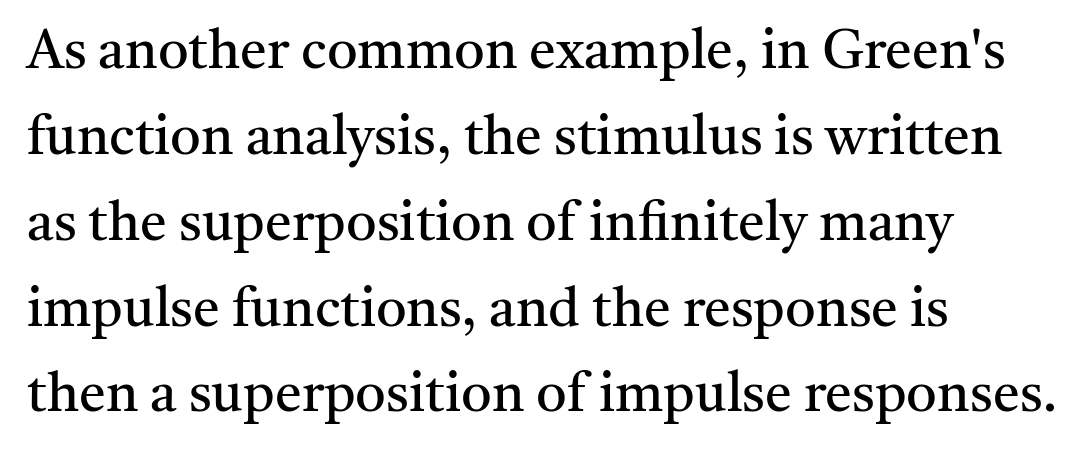
Posture: vertical. The letters look calm and open, with moderate or lighter stems. This rendering employs a face with finishing strokes, i.e., a serif. Letter spacing: default.
